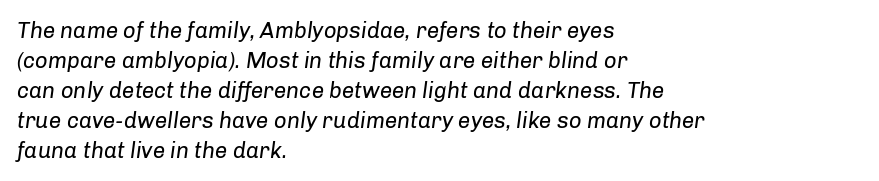
Unmarked baselines from the first word to the last. Notice how the passage keeps a crisp vertical edge on the left only. Reading down the column, the eye jumps a familiar distance to each next line. The rendering keeps characters at their native spacing.
